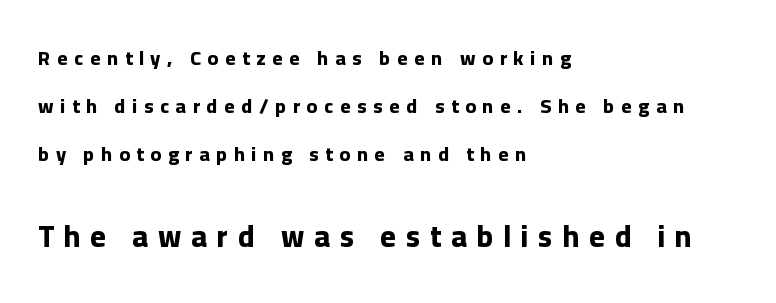
{"serif": "no", "italic": "no", "bold": "yes", "weight": "bold", "width": "normal", "stroke_contrast": "low", "x_height": "medium", "monospaced": "no", "underline": "no", "align": "left", "line_spacing": "loose", "line_spacing_ratio": 2.41, "letter_spacing": "wide", "letter_spacing_em": 0.33, "larger_block": "second", "size_ratio": 1.5, "glyph_px": 30}
